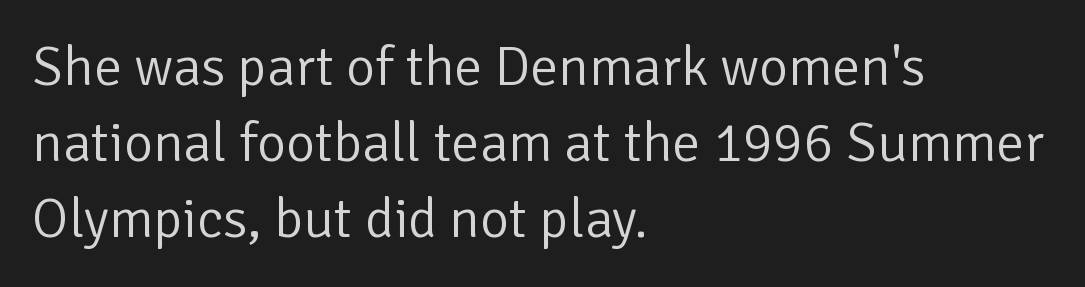
{"serif": "no", "italic": "no", "bold": "no", "weight": "light", "width": "normal", "stroke_contrast": "low", "x_height": "medium", "monospaced": "no", "underline": "no", "align": "left", "line_spacing": "normal", "line_spacing_ratio": 1.36, "letter_spacing": "normal", "letter_spacing_em": 0.0, "glyph_px": 56}
